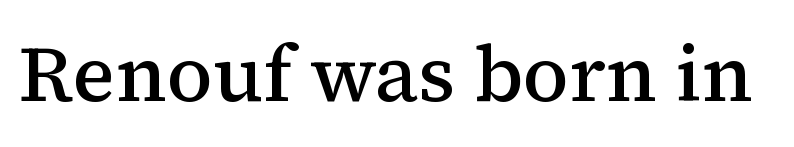
Q: Is the text bold? A: Semi-bold.
Q: Is the text italic (slanted)? A: No, it is upright.
Q: Is the typeface a serif or a sans-serif typeface? A: Serif.
Q: Is the text underlined? A: No.
Q: Is the spacing between letters normal or unusually wide? A: Normal.
Q: Width (condensed, normal, or wide)? A: Normal.
Q: Stroke contrast? A: Medium.
Q: x-height? A: Medium.
Q: Monospaced? A: No.
